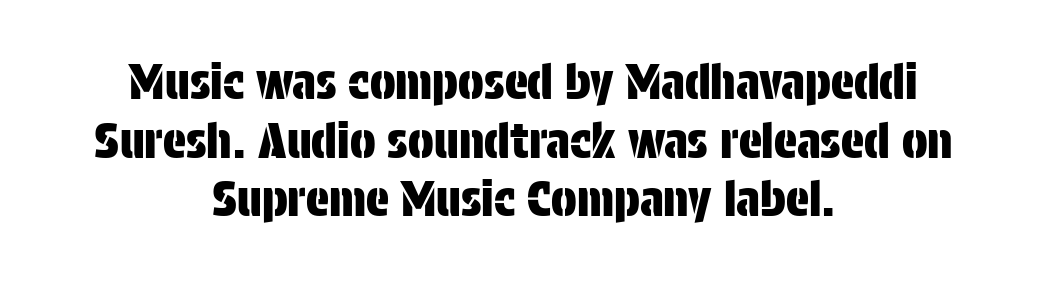
The image shows 48 px condensed sans-serif type, upright; set centered, line spacing 1.22x, normal letter spacing, not underlined; low stroke contrast and a large x-height.
